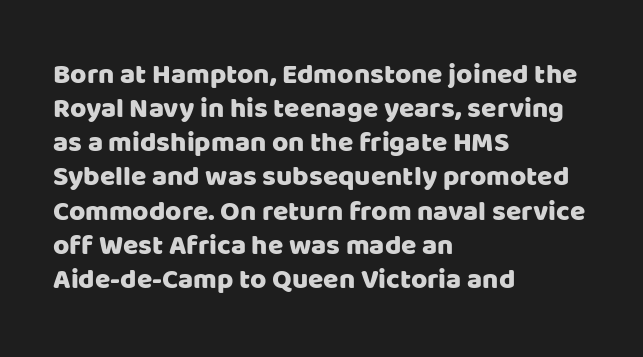
The image shows 28 px sans-serif type, upright; set left-aligned, line spacing 1.22x, normal letter spacing, not underlined; low stroke contrast and a large x-height.
